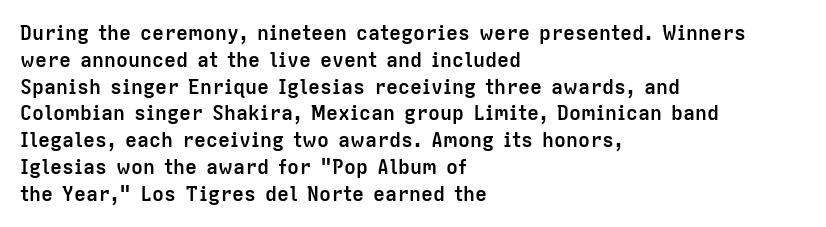
It's the straight-up-and-down kind of type. The letters sit at their default tracking, neither squeezed nor spread. Line starts are locked; line ends wander. This is heavy type, rendered in bold. Baseline-to-baseline distance is the conventional proportion of letter height.
